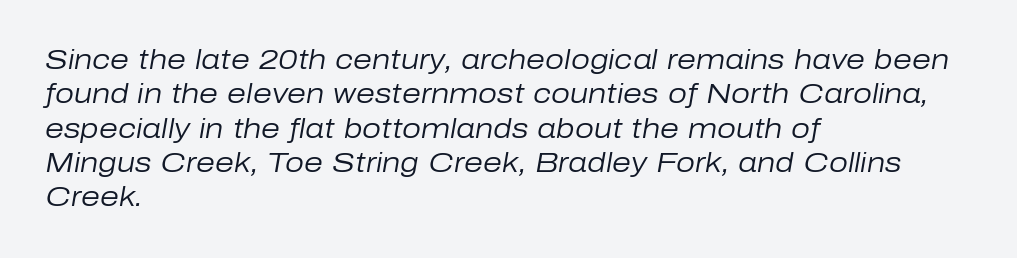
The strip under each line holds only bare page. The lines are quadded left. Italic? Definitely — the glyphs are oblique. The rendering keeps characters at their native spacing.
